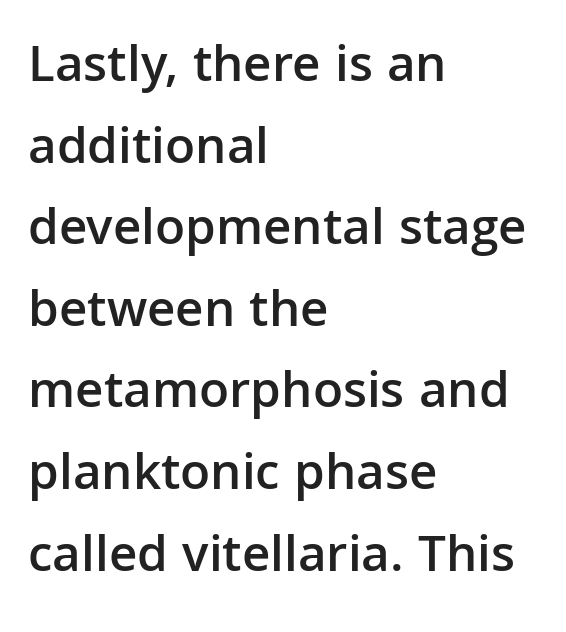
Q: Is the text bold? A: Semi-bold.
Q: Is the text italic (slanted)? A: No, it is upright.
Q: Is the typeface a serif or a sans-serif typeface? A: Sans-serif.
Q: Is the text underlined? A: No.
Q: How is the paragraph aligned? A: Left-aligned.
Q: Is the spacing between letters normal or unusually wide? A: Normal.
Q: Is the spacing between lines tight, normal or loose? A: Normal.
Q: Width (condensed, normal, or wide)? A: Normal.
Q: Stroke contrast? A: Low.
Q: x-height? A: Medium.
Q: Monospaced? A: No.
